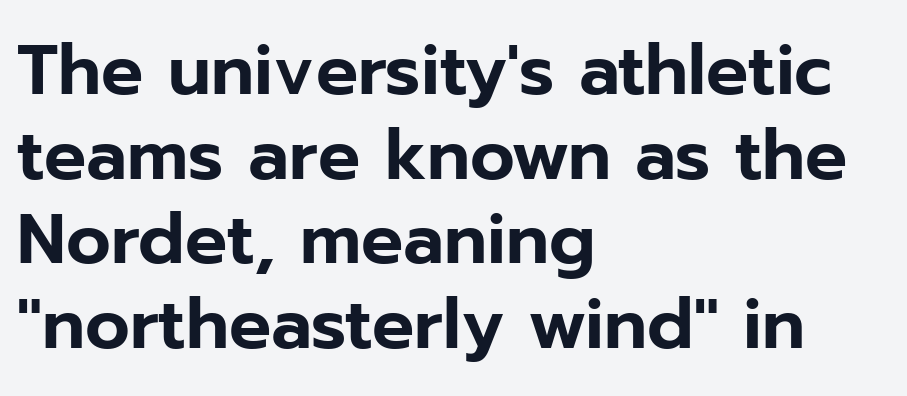
Q: Is the text italic (slanted)? A: No, it is upright.
Q: Is the typeface a serif or a sans-serif typeface? A: Sans-serif.
Q: Is the text underlined? A: No.
Q: How is the paragraph aligned? A: Left-aligned.
Q: Is the spacing between letters normal or unusually wide? A: Normal.
Q: Width (condensed, normal, or wide)? A: Normal.
Q: Stroke contrast? A: Low.
Q: x-height? A: Medium.
Q: Monospaced? A: No.
